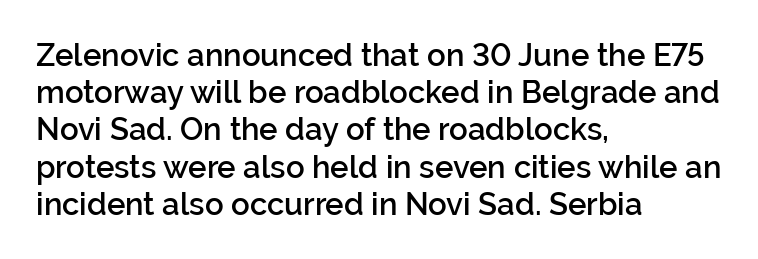
Descenders hang freely into open space. The type sits square on the baseline with zero lean. Alignment: flush left. The gaps between neighbouring characters are ordinary and unremarkable. The characters display no serif detailing; their extremities are plain.
